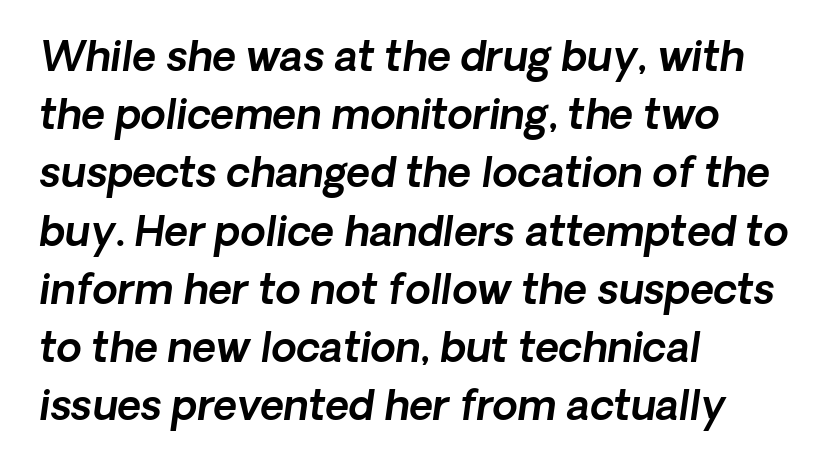
Only glyphs here, with clear space below each row. Reading down the block, your eye returns to a fixed left position each line. Horizontal bands of white between lines are of average thickness. Regarding serifs, this sample does without them. The letterforms sit shoulder to shoulder at normal distance.
